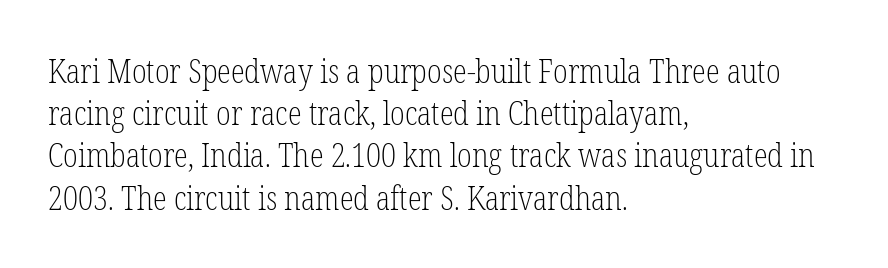
{"serif": "yes", "italic": "no", "bold": "no", "weight": "light", "width": "condensed", "stroke_contrast": "low", "x_height": "medium", "monospaced": "no", "underline": "no", "align": "left", "line_spacing": "normal", "line_spacing_ratio": 1.32, "letter_spacing": "normal", "letter_spacing_em": 0.0, "glyph_px": 32}
